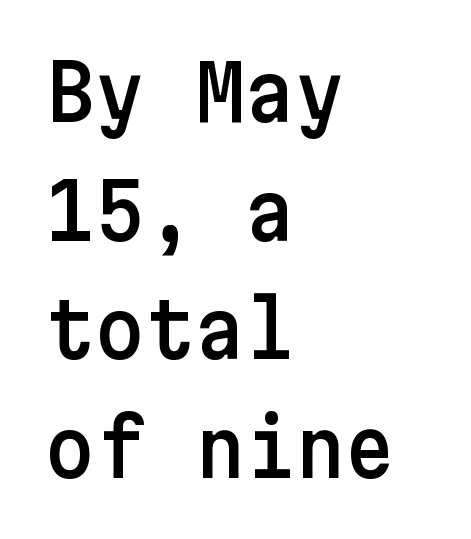
The image shows 77 px sans-serif type, upright; set left-aligned, normal line spacing (1.54x), normal letter spacing, not underlined; low stroke contrast and a medium x-height.
